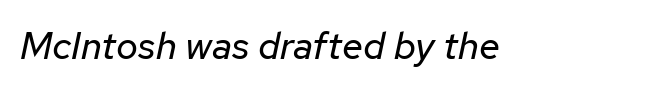
{"italic": "yes", "lean": "right", "slant_degrees": 12, "bold": "no", "weight": "regular", "width": "normal", "stroke_contrast": "low", "x_height": "medium", "monospaced": "no", "underline": "no", "letter_spacing": "normal", "letter_spacing_em": 0.0, "glyph_px": 38}
